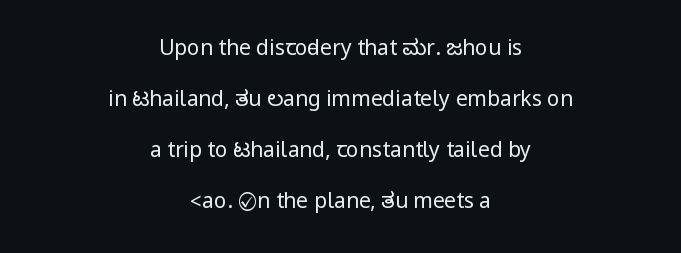
The image shows 21 px text type, upright; set centered, loose line spacing (2.43x), normal letter spacing, not underlined.
